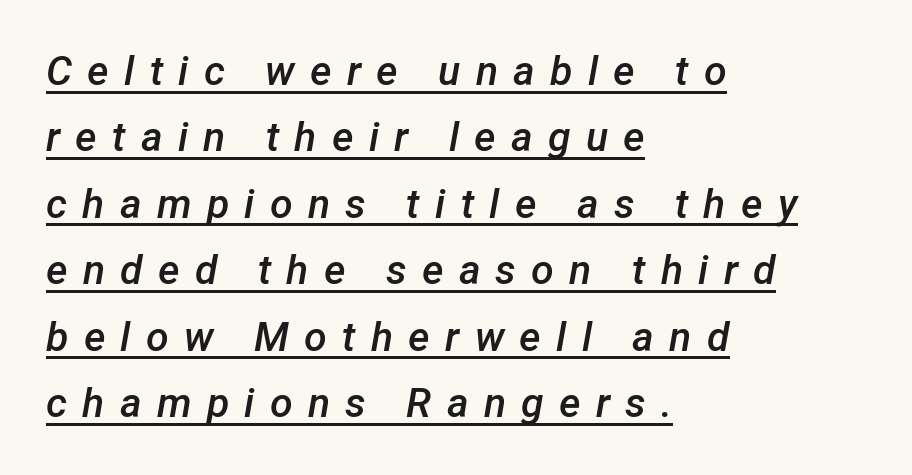
Caption: lettering with a line underneath. Students, observe: this is what conventionally led text looks like. Think of a printed novel: that variable character pitch is what you see here. The letterforms stand isolated, each surrounded by extra space.
